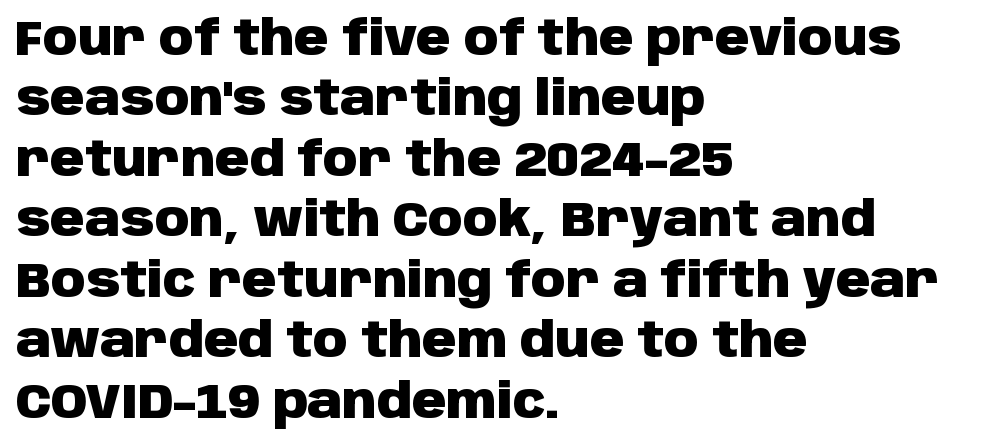
{"serif": "no", "italic": "no", "bold": "yes", "weight": "heavy", "width": "normal", "stroke_contrast": "low", "x_height": "large", "monospaced": "no", "underline": "no", "align": "left", "line_spacing": "normal", "line_spacing_ratio": 1.26, "letter_spacing": "normal", "letter_spacing_em": 0.0, "glyph_px": 48}
